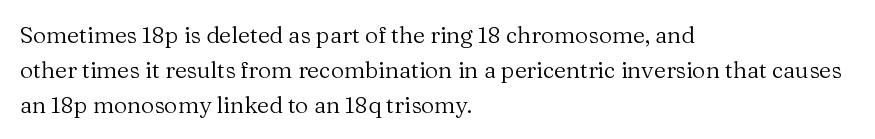
The image shows 23 px text type, upright; set left-aligned, normal line spacing (1.52x), normal letter spacing, not underlined.
